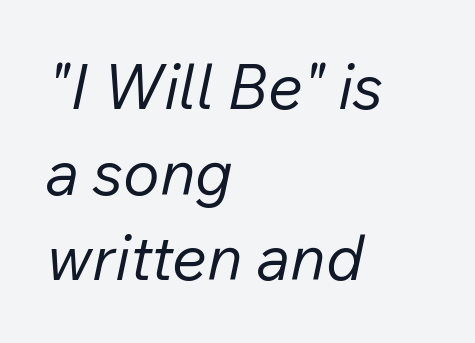
No heavy texture on the line: the type isn't bold. Words appear dense and cohesive because spacing is normal. The glyphs look as if they've been sheared to an angle. The foot of each line stays bare and open.
